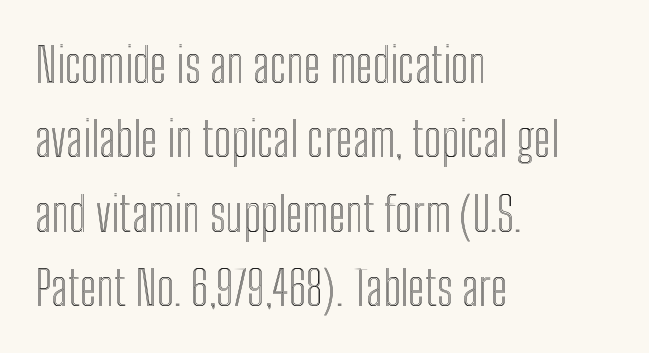
The image shows 48 px condensed type, upright; set left-aligned, normal line spacing (1.55x), normal letter spacing, not underlined; a medium x-height.
